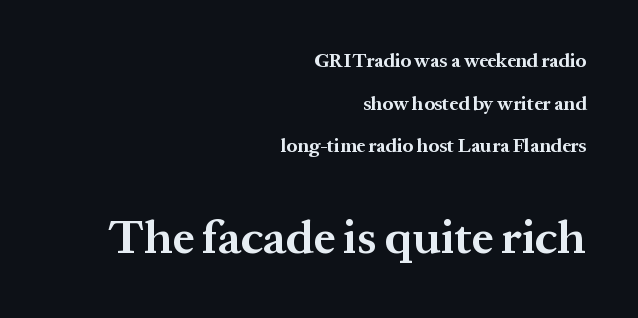
Q: Is the text bold? A: Yes.
Q: Is the text italic (slanted)? A: No, it is upright.
Q: Is the typeface a serif or a sans-serif typeface? A: Serif.
Q: Is the text underlined? A: No.
Q: How is the paragraph aligned? A: Right-aligned.
Q: Is the spacing between letters normal or unusually wide? A: Normal.
Q: Is the spacing between lines tight, normal or loose? A: Loose.
Q: Which block of text is set in a larger size, the first (top) or the second (bottom)? A: The second (bottom) one.
Q: Width (condensed, normal, or wide)? A: Normal.
Q: Stroke contrast? A: Medium.
Q: x-height? A: Medium.
Q: Monospaced? A: No.
